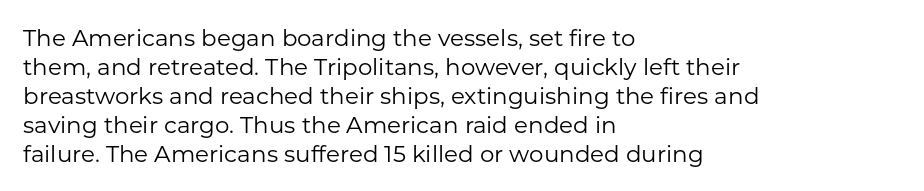
{"italic": "no", "bold": "no", "underline": "no", "align": "left", "line_spacing": "normal", "line_spacing_ratio": 1.26, "letter_spacing": "normal", "letter_spacing_em": 0.0, "glyph_px": 23}
